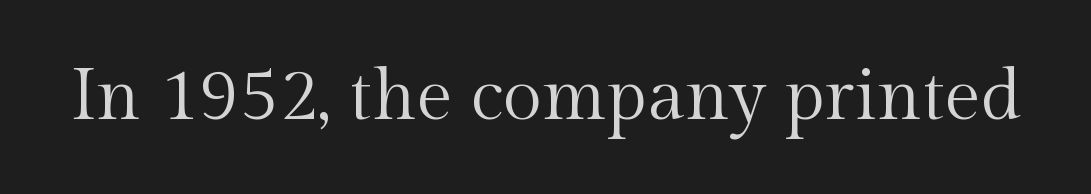
The image shows 72 px regular-weight serif type, upright; set normal letter spacing, not underlined; a medium x-height.
